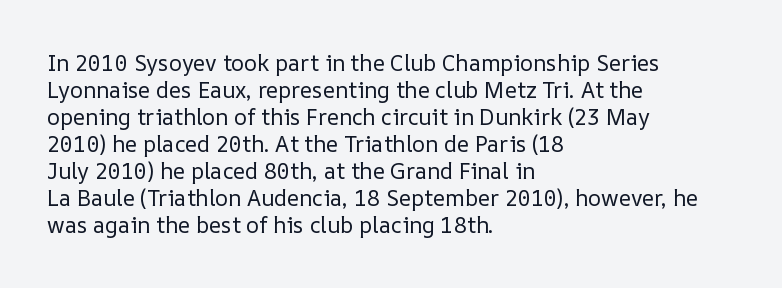
Beneath every word, the page is bare. The lettering holds an erect, upright posture throughout. Caption: face not bold, strokes unweighted. The gaps between neighbouring characters are ordinary and unremarkable.
